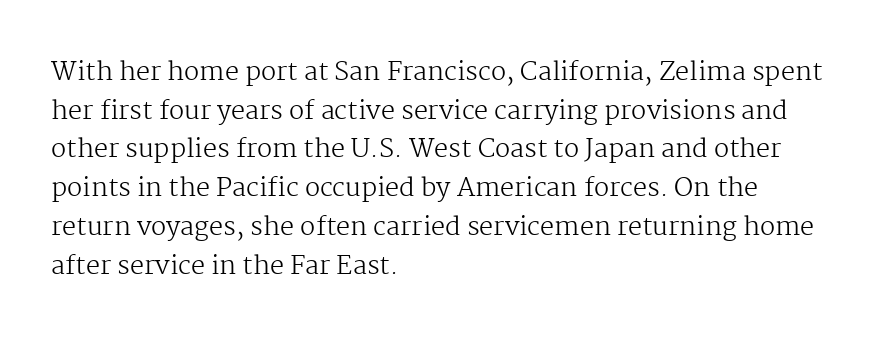
Q: Is the text bold? A: No.
Q: Is the text italic (slanted)? A: No, it is upright.
Q: Is the text underlined? A: No.
Q: How is the paragraph aligned? A: Left-aligned.
Q: Is the spacing between letters normal or unusually wide? A: Normal.
Q: Is the spacing between lines tight, normal or loose? A: Normal.
